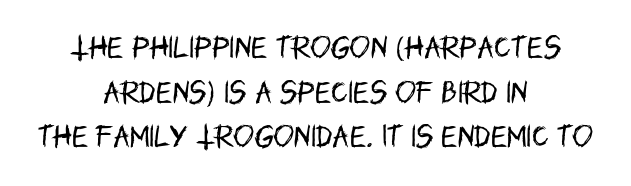
Q: Is the text bold? A: No.
Q: Is the text italic (slanted)? A: No, it is upright.
Q: Is the text underlined? A: No.
Q: How is the paragraph aligned? A: Centered.
Q: Is the spacing between letters normal or unusually wide? A: Normal.
